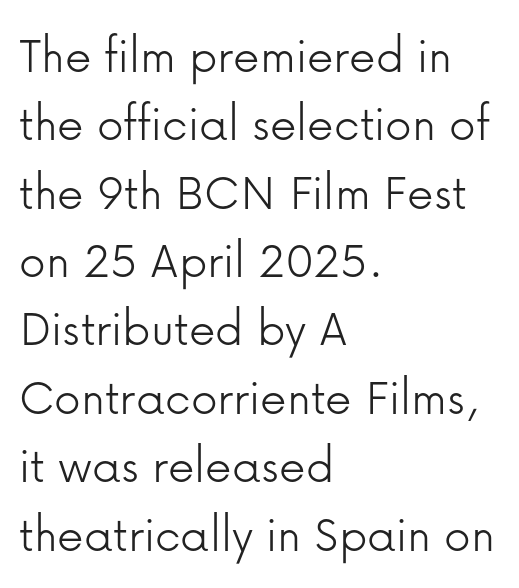
Q: Is the text bold? A: No.
Q: Is the text italic (slanted)? A: No, it is upright.
Q: Is the typeface a serif or a sans-serif typeface? A: Sans-serif.
Q: Is the text underlined? A: No.
Q: How is the paragraph aligned? A: Left-aligned.
Q: Is the spacing between letters normal or unusually wide? A: Normal.
Q: Is the spacing between lines tight, normal or loose? A: Normal.
Q: Width (condensed, normal, or wide)? A: Normal.
Q: Stroke contrast? A: Low.
Q: x-height? A: Medium.
Q: Monospaced? A: No.
